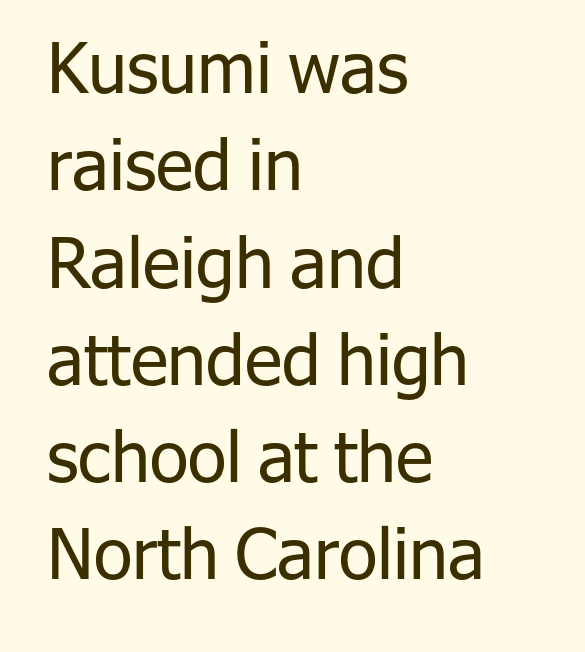
The image shows 70 px regular-weight sans-serif type, upright; set left-aligned, normal line spacing (1.39x), normal letter spacing, not underlined; low stroke contrast and a medium x-height.
